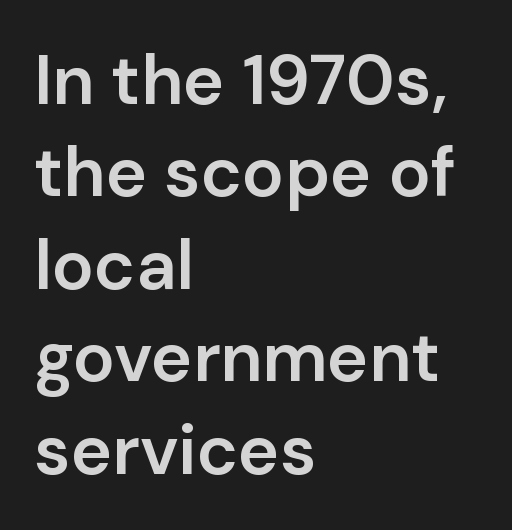
A typesetter would label this face a sans. The line texture is even and compact thanks to regular tracking. Slightly chunky letters — semibold, I'd say, not full bold. The designer left line spacing at the default.
